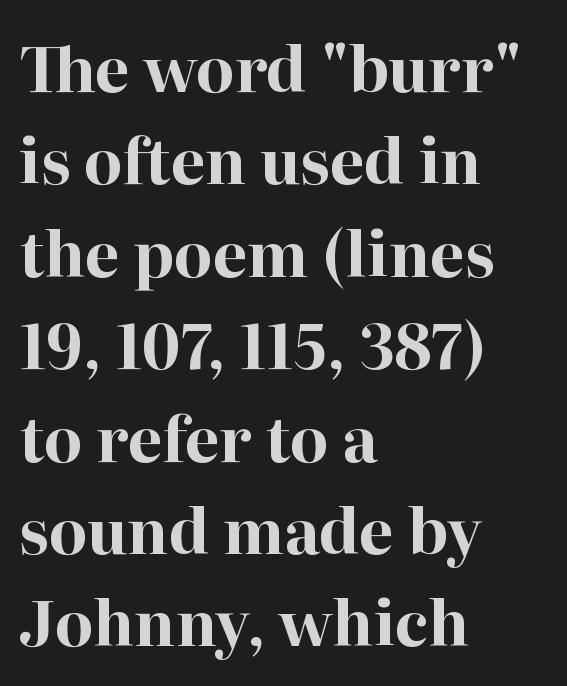
These lines are rendered in a variable-pitch font. Descender tails drop into unmarked territory. Regular leading. No italicization has been applied; the sample stays upright. Its strokes are broad and dark, the hallmark of bold type. Does the type have serifs? Yes, each stem ends in a small foot.
